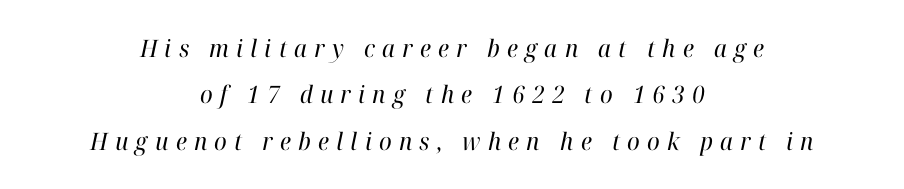
The image shows 24 px text type, italic (leaning right); set centered, loose line spacing (1.93x), unusually wide letter spacing (+0.3 em), not underlined.
